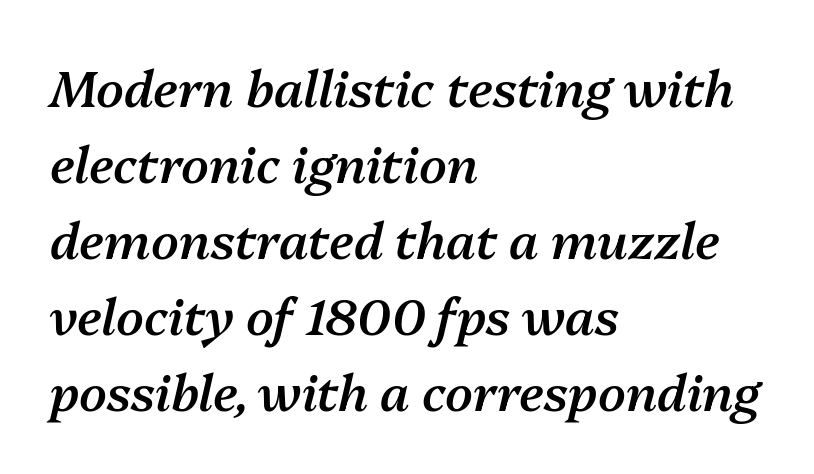
The image shows 50 px semibold type, italic (leaning right); set left-aligned, normal line spacing (1.52x), normal letter spacing, not underlined; medium stroke contrast and a medium x-height.
